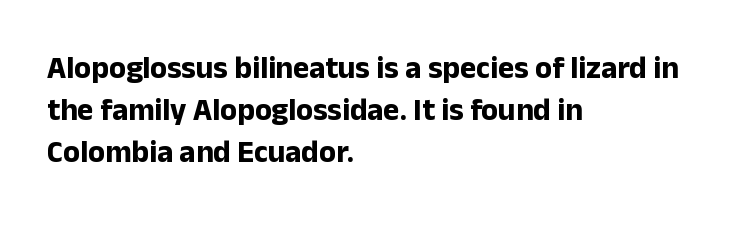
The image shows 31 px bold sans-serif type, upright; set left-aligned, normal line spacing (1.35x), normal letter spacing, not underlined; low stroke contrast and a medium x-height.
